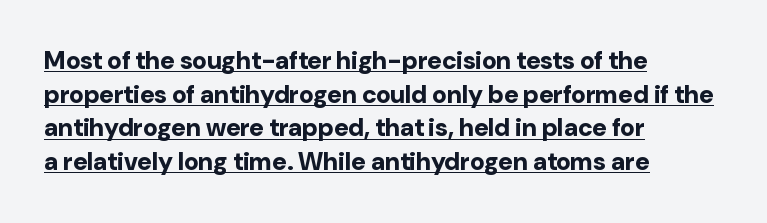
Q: Is the text bold? A: Yes.
Q: Is the text italic (slanted)? A: No, it is upright.
Q: Is the text underlined? A: Yes.
Q: How is the paragraph aligned? A: Left-aligned.
Q: Is the spacing between letters normal or unusually wide? A: Normal.
Q: Is the spacing between lines tight, normal or loose? A: Normal.
